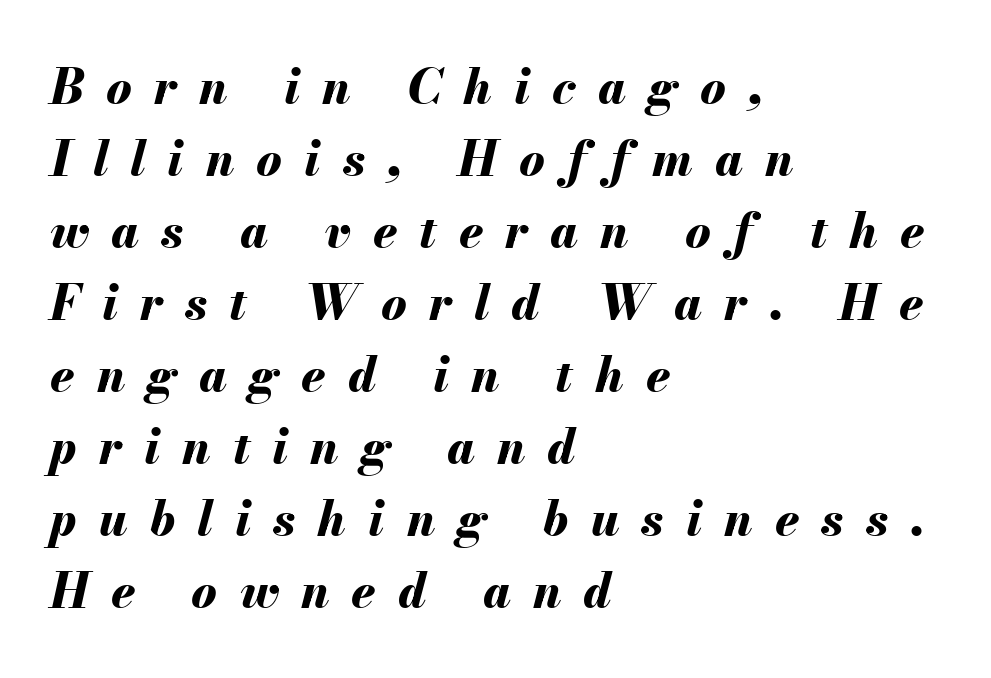
It's the slanting kind of type. Proportional: the letters do not fall into vertical columns. I'd describe the lettering as bold — thick and assertive. Display-style spreading of the glyphs; the letterfit is very open.
